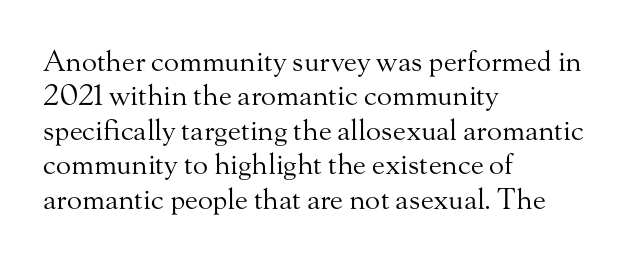
{"serif": "yes", "italic": "no", "bold": "no", "weight": "regular", "width": "normal", "stroke_contrast": "medium", "x_height": "small", "monospaced": "no", "underline": "no", "align": "left", "line_spacing_ratio": 1.23, "letter_spacing": "normal", "letter_spacing_em": 0.0, "glyph_px": 28}
